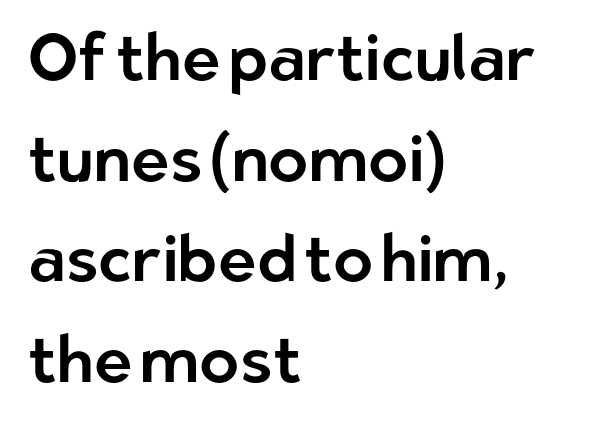
The text block is weighted toward the left margin, trailing off unevenly rightward. Notice how the stems are strictly vertical — no italics here. What stands out about the letter spacing? Nothing — it is the standard amount. The characters display no serif detailing; their extremities are plain. In terms of leading, this rendering sits right in the middle. The letters advance in unequal steps, a hallmark of proportional type.
